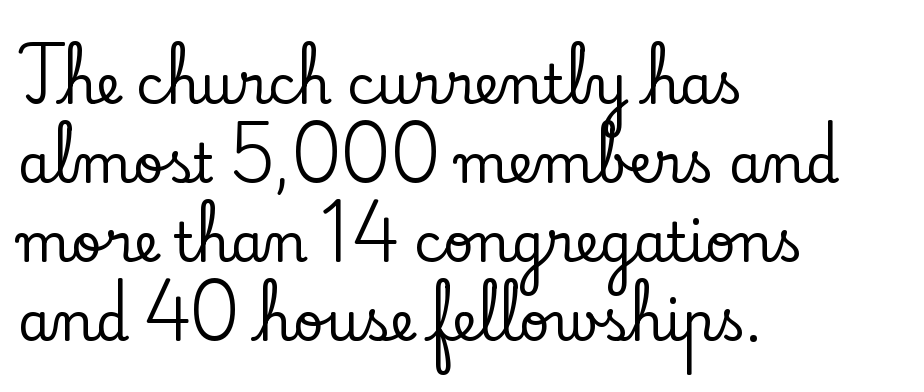
Q: Is the text italic (slanted)? A: No, it is upright.
Q: Is the typeface a serif or a sans-serif typeface? A: Serif.
Q: Is the text underlined? A: No.
Q: How is the paragraph aligned? A: Left-aligned.
Q: Is the spacing between letters normal or unusually wide? A: Normal.
Q: Is the spacing between lines tight, normal or loose? A: Normal.
Q: Width (condensed, normal, or wide)? A: Normal.
Q: Stroke contrast? A: Low.
Q: x-height? A: Small.
Q: Monospaced? A: No.
